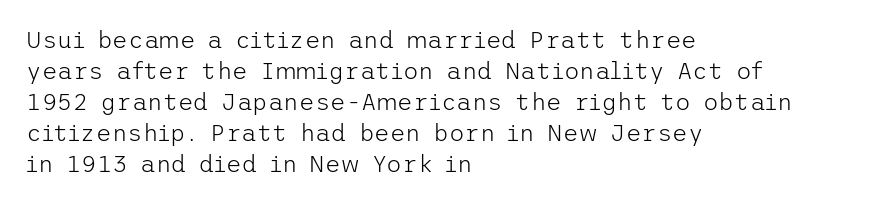
{"italic": "no", "bold": "no", "underline": "no", "align": "left", "line_spacing": "normal", "line_spacing_ratio": 1.29, "letter_spacing": "normal", "letter_spacing_em": 0.0, "glyph_px": 24}
